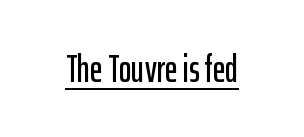
The image shows 39 px condensed sans-serif type, upright; set normal letter spacing, underlined; low stroke contrast and a medium x-height.
